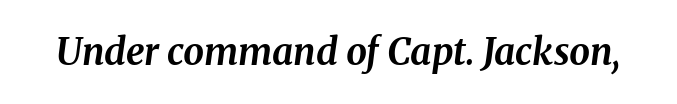
Q: Is the text bold? A: Yes.
Q: Is the text italic (slanted)? A: Yes, it leans right by about 8 degrees.
Q: Is the text underlined? A: No.
Q: Is the spacing between letters normal or unusually wide? A: Normal.
Q: Width (condensed, normal, or wide)? A: Normal.
Q: Stroke contrast? A: Medium.
Q: x-height? A: Medium.
Q: Monospaced? A: No.
